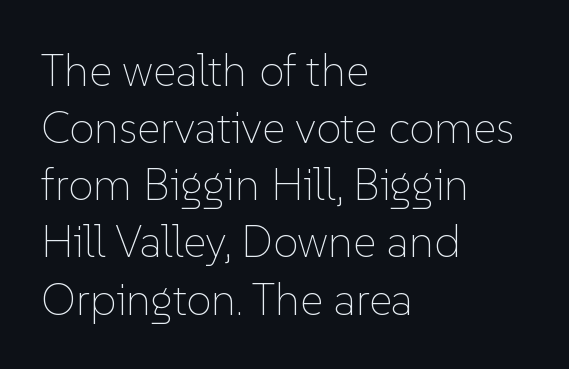
{"italic": "no", "bold": "no", "weight": "thin", "width": "normal", "stroke_contrast": "low", "x_height": "medium", "monospaced": "no", "underline": "no", "align": "left", "line_spacing": "normal", "line_spacing_ratio": 1.27, "letter_spacing": "normal", "letter_spacing_em": 0.0, "glyph_px": 45}
